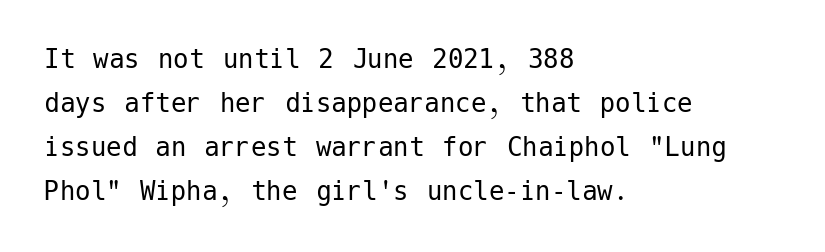
The horizontal fit of the characters is conventional and even. Nope, not italic — everything's standing straight. You can tell from the bare stems that sans-serif type was used. The line-height multiplier appears to be the usual default.
